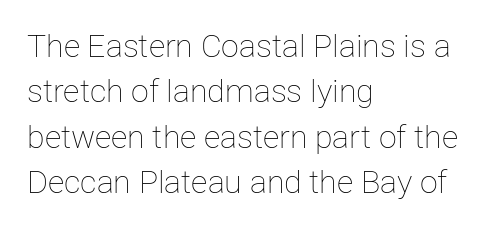
Vertically, the passage feels balanced, rows spaced as you'd expect. The specimen omits any rule beneath the text block's lines. The ragged edge is on the right, which tells us the setting is flush left. The type sits square on the baseline with zero lean.
